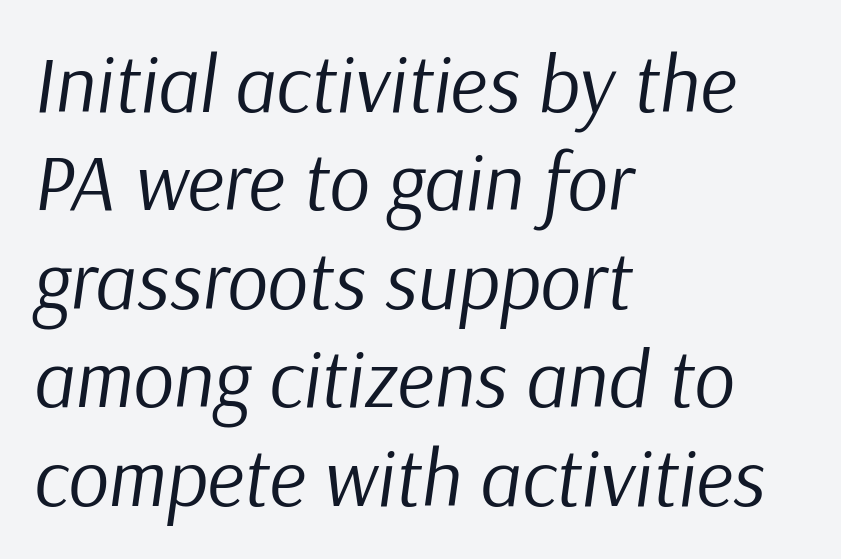
The image shows 80 px regular-weight type, italic (leaning right); set left-aligned, line spacing 1.23x, normal letter spacing, not underlined; low stroke contrast and a medium x-height.
